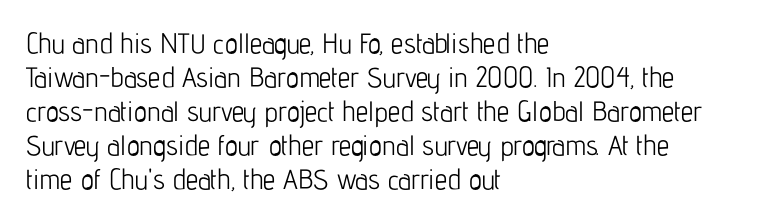
{"serif": "no", "italic": "no", "bold": "no", "weight": "light", "width": "condensed", "stroke_contrast": "low", "x_height": "medium", "monospaced": "no", "underline": "no", "align": "left", "line_spacing_ratio": 1.21, "letter_spacing": "normal", "letter_spacing_em": 0.0, "glyph_px": 28}
